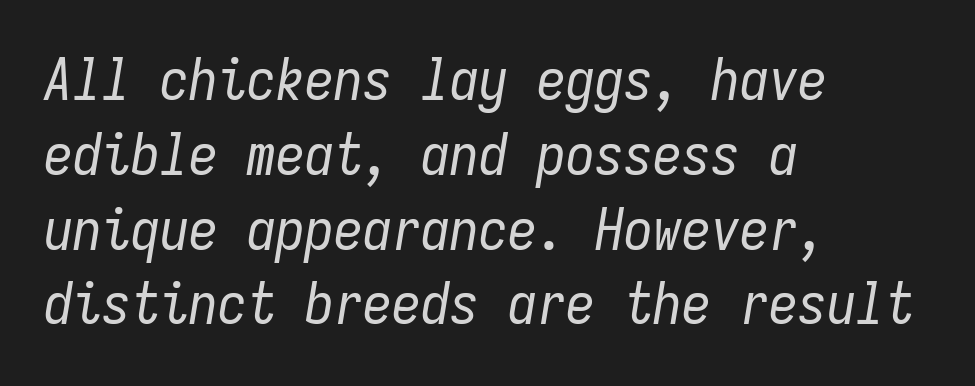
{"italic": "yes", "lean": "right", "slant_degrees": 9, "bold": "no", "weight": "regular", "width": "condensed", "stroke_contrast": "low", "x_height": "medium", "monospaced": "yes", "underline": "no", "align": "left", "line_spacing": "normal", "line_spacing_ratio": 1.29, "letter_spacing": "normal", "letter_spacing_em": 0.0, "glyph_px": 58}
